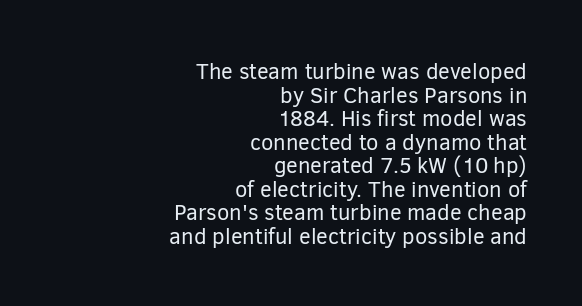
Q: Is the text bold? A: No.
Q: Is the text italic (slanted)? A: No, it is upright.
Q: Is the text underlined? A: No.
Q: How is the paragraph aligned? A: Right-aligned.
Q: Is the spacing between letters normal or unusually wide? A: Normal.
Q: Is the spacing between lines tight, normal or loose? A: Tight.
